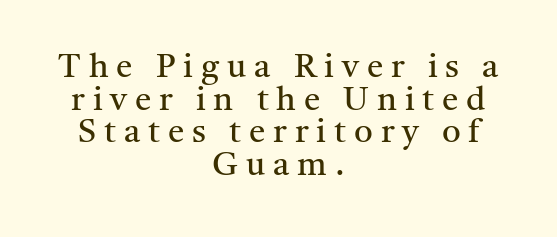
The image shows 33 px regular-weight serif type, upright; set centered, tight line spacing (0.99x), unusually wide letter spacing (+0.24 em), not underlined; medium stroke contrast and a medium x-height.
